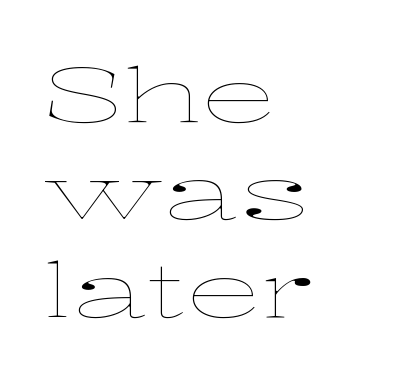
Quick note: underline off. Casual observation: everything's shoved over to the left. Is there much room between lines? A standard amount, neither cramped nor airy. Stems and bowls with no extra thickness — not bold. You could not count columns in this text — the font is proportionally spaced. The letters sit at their default tracking, neither squeezed nor spread.
